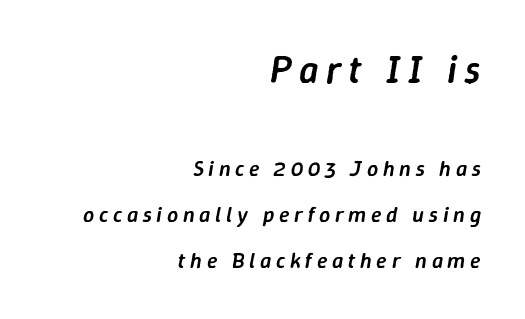
The image shows 38 px semibold type, italic (leaning right); set right-aligned, loose line spacing (2.08x), unusually wide letter spacing (+0.21 em), not underlined; the first (top) block is 1.73x larger; low stroke contrast and a medium x-height.
